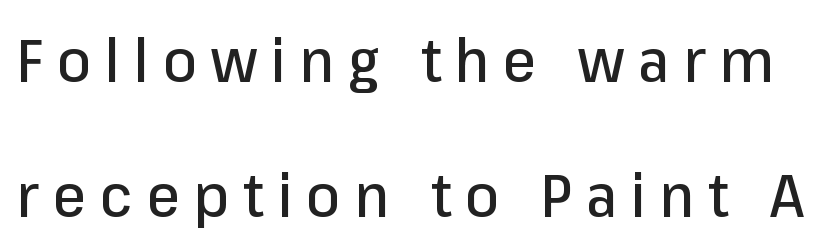
The image shows 60 px sans-serif type, upright; set loose line spacing (2.25x), unusually wide letter spacing (+0.23 em), not underlined; low stroke contrast and a medium x-height.
